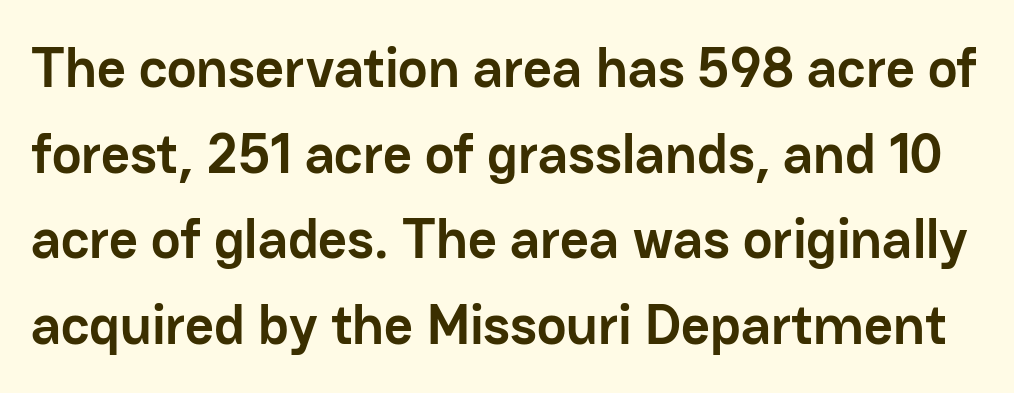
Q: Is the text bold? A: Yes.
Q: Is the text italic (slanted)? A: No, it is upright.
Q: Is the typeface a serif or a sans-serif typeface? A: Sans-serif.
Q: Is the text underlined? A: No.
Q: Is the spacing between letters normal or unusually wide? A: Normal.
Q: Is the spacing between lines tight, normal or loose? A: Normal.
Q: Width (condensed, normal, or wide)? A: Normal.
Q: Stroke contrast? A: Low.
Q: x-height? A: Medium.
Q: Monospaced? A: No.
